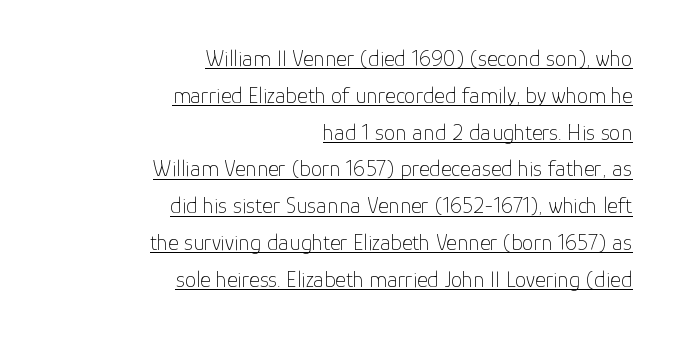
{"italic": "no", "bold": "no", "underline": "yes", "align": "right", "line_spacing": "normal", "line_spacing_ratio": 1.6, "letter_spacing": "normal", "letter_spacing_em": 0.0, "glyph_px": 23}
